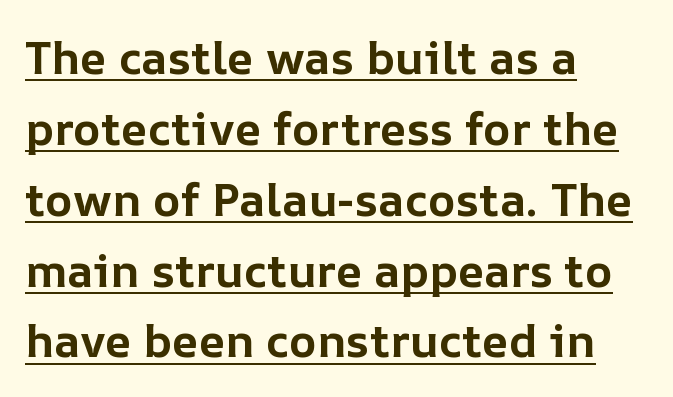
The image shows 46 px bold type, upright; set left-aligned, normal line spacing (1.54x), normal letter spacing, underlined; low stroke contrast and a medium x-height.
